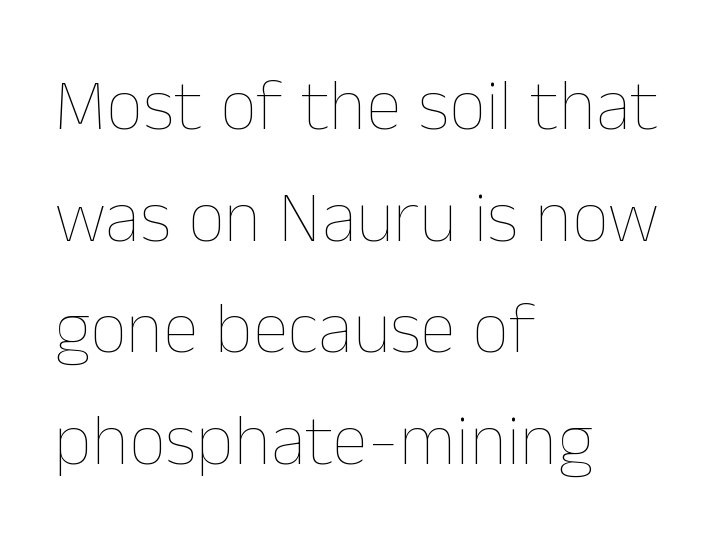
Q: Is the text bold? A: No.
Q: Is the text italic (slanted)? A: No, it is upright.
Q: Is the text underlined? A: No.
Q: How is the paragraph aligned? A: Left-aligned.
Q: Is the spacing between letters normal or unusually wide? A: Normal.
Q: Is the spacing between lines tight, normal or loose? A: Normal.
Q: Width (condensed, normal, or wide)? A: Normal.
Q: Stroke contrast? A: Low.
Q: x-height? A: Medium.
Q: Monospaced? A: No.
